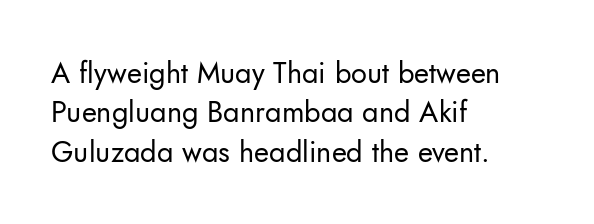
The image shows 29 px regular-weight sans-serif type, upright; set left-aligned, normal line spacing (1.36x), normal letter spacing, not underlined; low stroke contrast and a small x-height.
